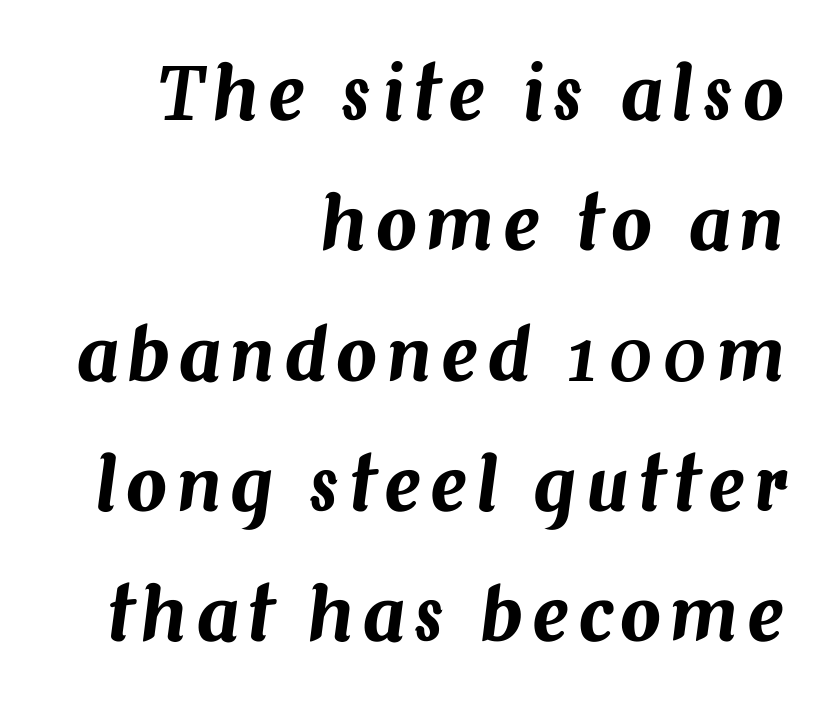
Q: Is the text italic (slanted)? A: Yes, it leans right by about 7 degrees.
Q: Is the text underlined? A: No.
Q: How is the paragraph aligned? A: Right-aligned.
Q: Width (condensed, normal, or wide)? A: Normal.
Q: Stroke contrast? A: Medium.
Q: x-height? A: Medium.
Q: Monospaced? A: No.
